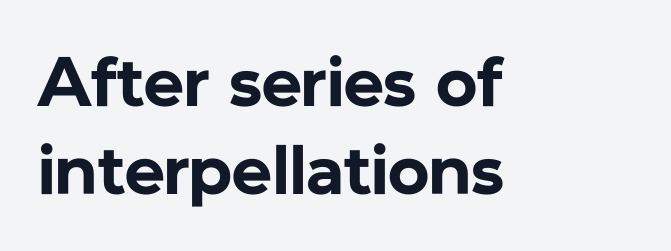
Q: Is the text bold? A: Yes.
Q: Is the text italic (slanted)? A: No, it is upright.
Q: Is the typeface a serif or a sans-serif typeface? A: Sans-serif.
Q: Is the text underlined? A: No.
Q: How is the paragraph aligned? A: Left-aligned.
Q: Is the spacing between letters normal or unusually wide? A: Normal.
Q: Is the spacing between lines tight, normal or loose? A: Normal.
Q: Width (condensed, normal, or wide)? A: Normal.
Q: Stroke contrast? A: Low.
Q: x-height? A: Medium.
Q: Monospaced? A: No.
